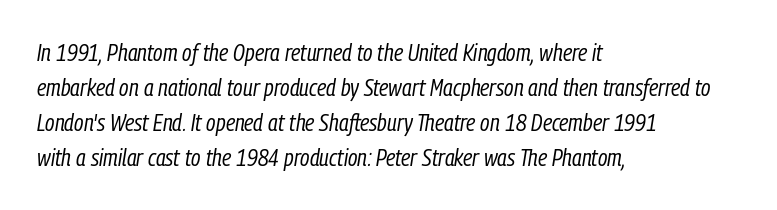
You could call the tracking neutral — neither tight nor loose. Does the lettering tilt? It does — this is italic. Stroke mass is kept to a normal reading level or below. The designer left line spacing at the default. Casual observation: everything's shoved over to the left. Each row of text sits above clean, open space.
